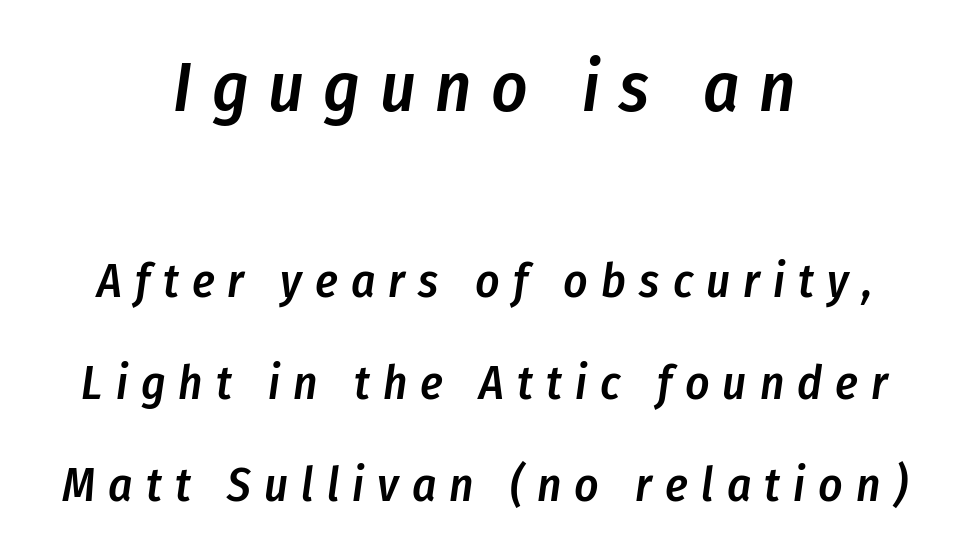
This layout puts the oversized block above and the modest block below. A typesetter would call this heavily tracked-out type. Proportional: the letters do not fall into vertical columns. Check the space under the baseline: it is left empty. Does the weight exceed regular? Yes, but only to semibold.
